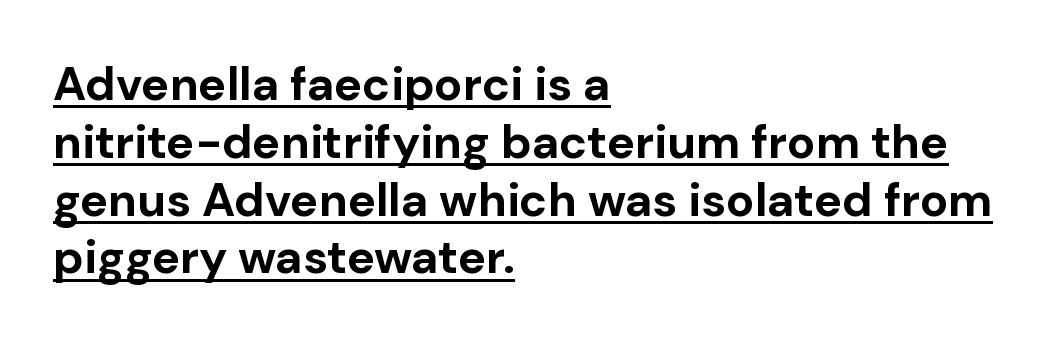
The image shows 47 px bold sans-serif type, upright; set left-aligned, line spacing 1.23x, normal letter spacing, underlined; low stroke contrast and a medium x-height.
